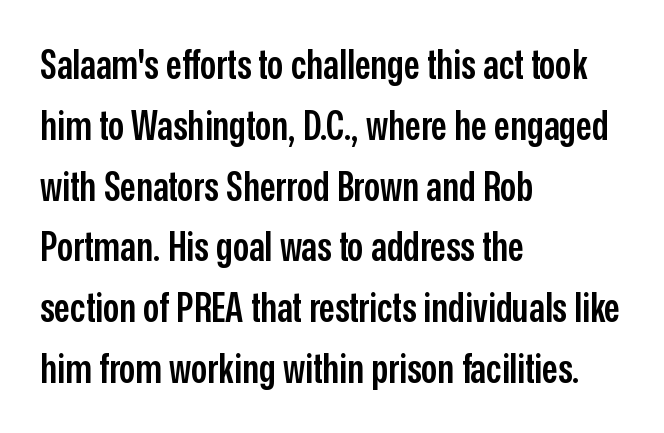
Q: Is the text bold? A: Semi-bold.
Q: Is the text italic (slanted)? A: No, it is upright.
Q: Is the typeface a serif or a sans-serif typeface? A: Sans-serif.
Q: Is the text underlined? A: No.
Q: How is the paragraph aligned? A: Left-aligned.
Q: Is the spacing between letters normal or unusually wide? A: Normal.
Q: Is the spacing between lines tight, normal or loose? A: Normal.
Q: Width (condensed, normal, or wide)? A: Condensed.
Q: Stroke contrast? A: Low.
Q: x-height? A: Medium.
Q: Monospaced? A: No.
